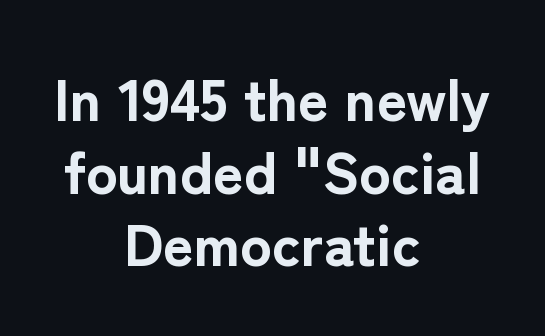
Both edges are ragged and mirror each other, which tells us the setting is centered. The face used here is proportionally spaced, like ordinary book or web type. Does the type have serifs? No, each stem ends abruptly. The strip under each line holds only bare page.
